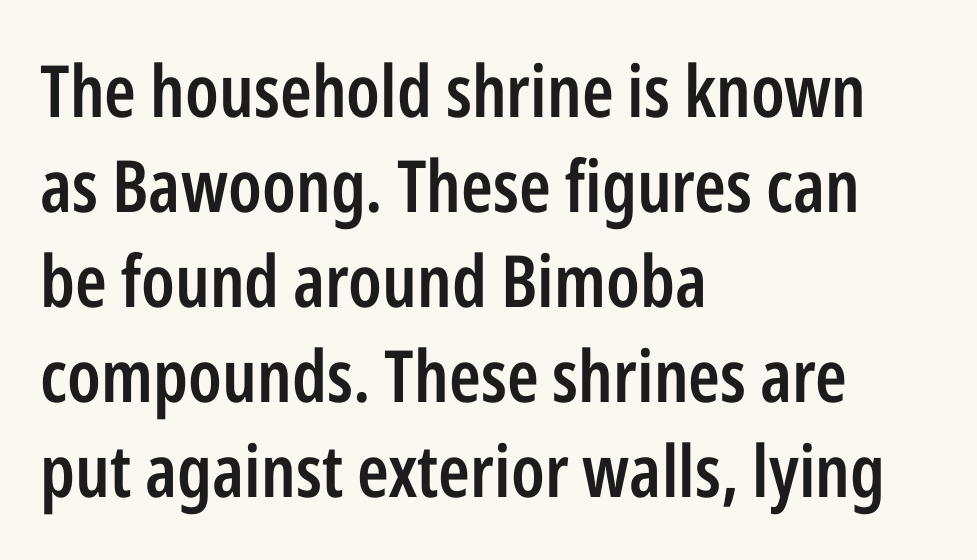
The image shows 72 px semibold, condensed sans-serif type, upright; set left-aligned, normal line spacing (1.32x), normal letter spacing, not underlined; low stroke contrast and a medium x-height.
